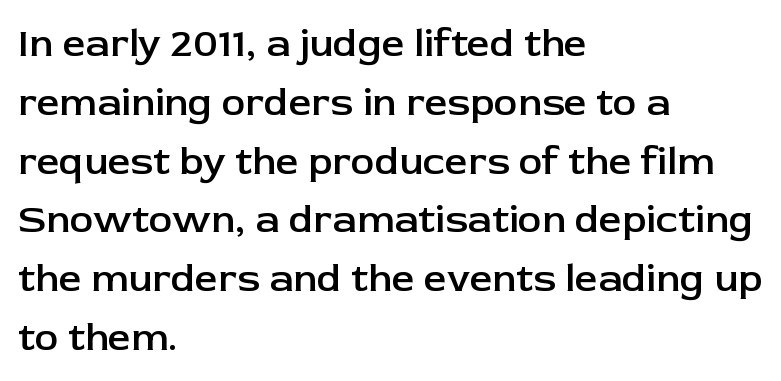
The image shows 40 px semibold sans-serif type, upright; set left-aligned, normal line spacing (1.47x), normal letter spacing, not underlined; low stroke contrast and a medium x-height.
